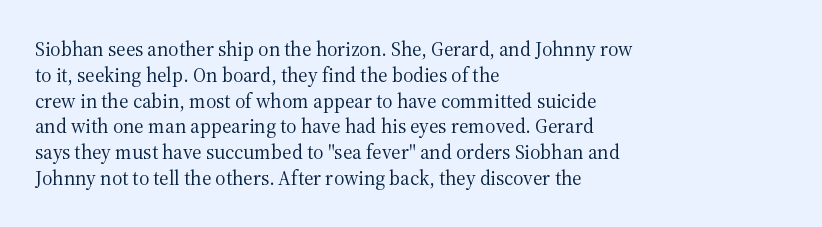
{"italic": "no", "bold": "no", "underline": "no", "align": "left", "line_spacing": "normal", "line_spacing_ratio": 1.29, "letter_spacing": "normal", "letter_spacing_em": 0.0, "glyph_px": 20}
